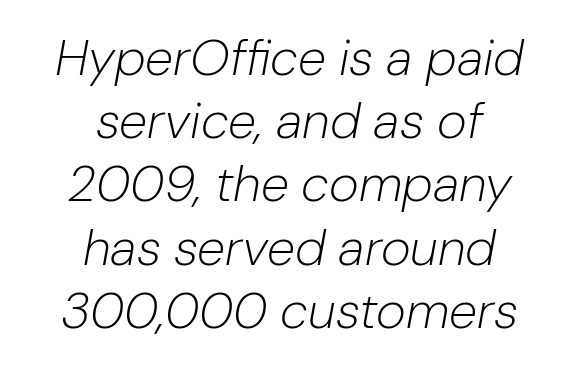
The image shows 51 px light type, italic (leaning right); set centered, line spacing 1.24x, normal letter spacing, not underlined; low stroke contrast and a medium x-height.
